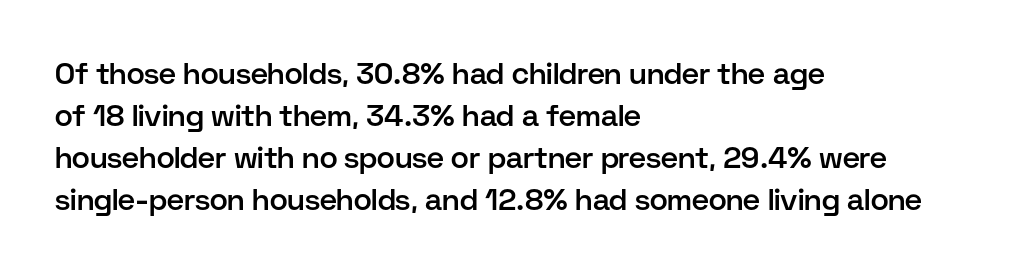
The paragraph has a hard left edge and a soft right edge. Serifs: no, the terminals of the letterforms are clean. Characters follow at the spacing the type designer built in. Typographic density is moderately raised because the face is semibold. Unlike italic type, these characters show no tilt at all. Varying glyph widths throughout — classic text-font behaviour.
